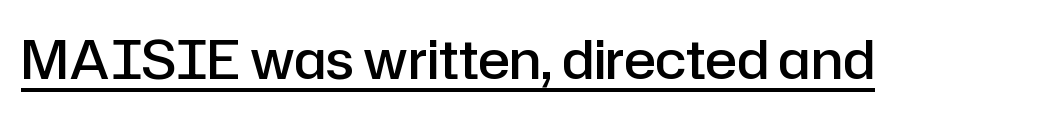
The face used here is proportionally spaced, like ordinary book or web type. The glyphs have the mass of a demibold cut, below bold. The typesetter has applied underlining to the passage shown. I'd call this a sans setting — the letters go barefoot.
